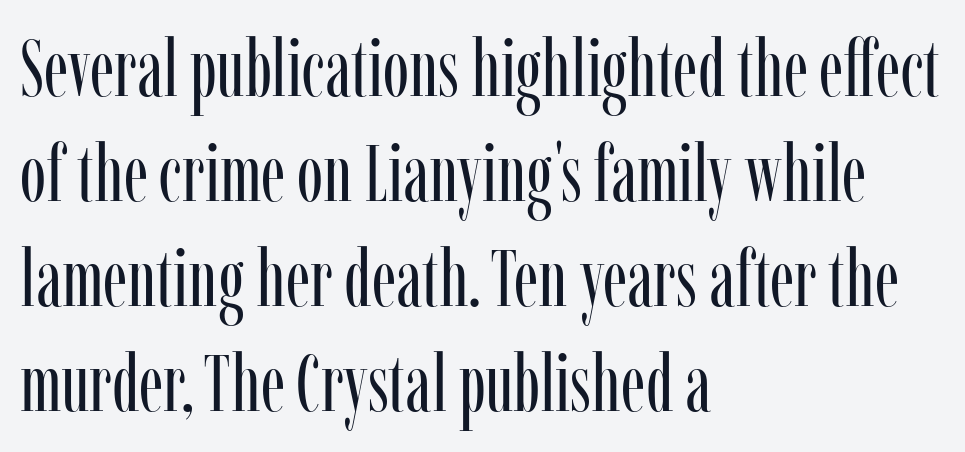
Q: Is the text bold? A: No.
Q: Is the text italic (slanted)? A: No, it is upright.
Q: Is the typeface a serif or a sans-serif typeface? A: Serif.
Q: Is the text underlined? A: No.
Q: How is the paragraph aligned? A: Left-aligned.
Q: Is the spacing between letters normal or unusually wide? A: Normal.
Q: Is the spacing between lines tight, normal or loose? A: Normal.
Q: Width (condensed, normal, or wide)? A: Condensed.
Q: Stroke contrast? A: Low.
Q: x-height? A: Medium.
Q: Monospaced? A: No.
